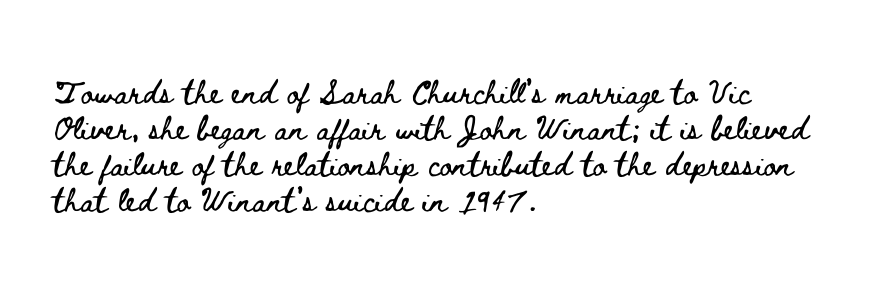
Descender tails drop into unmarked territory. Spacing verdict: proportional, widths tailored to each character. In terms of letterspacing, this is plain default setting. These lines stack with their left ends in a neat column.
